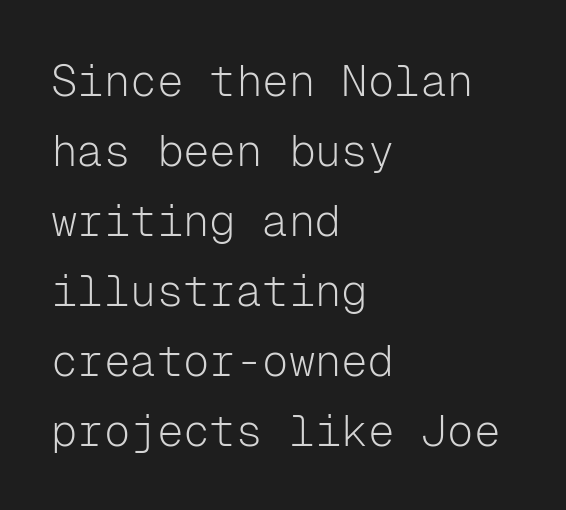
The image shows 44 px light sans-serif type, upright, monospaced; set left-aligned, normal line spacing (1.59x), normal letter spacing, not underlined; low stroke contrast and a medium x-height.
